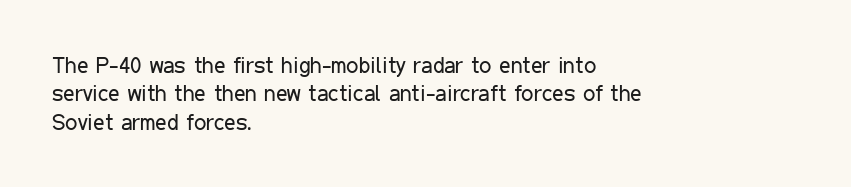
{"italic": "no", "bold": "no", "underline": "no", "align": "left", "line_spacing": "normal", "line_spacing_ratio": 1.29, "letter_spacing": "normal", "letter_spacing_em": 0.0, "glyph_px": 22}
